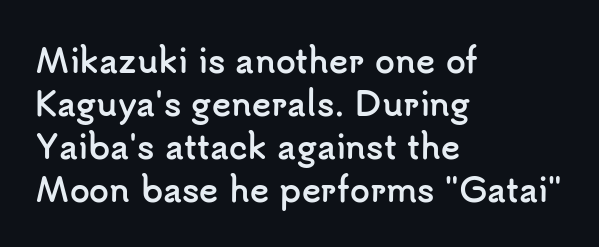
{"serif": "no", "italic": "no", "bold": "yes", "weight": "semibold", "width": "normal", "stroke_contrast": "low", "x_height": "small", "monospaced": "no", "underline": "no", "align": "left", "line_spacing": "normal", "line_spacing_ratio": 1.34, "letter_spacing": "normal", "letter_spacing_em": 0.0, "glyph_px": 32}
